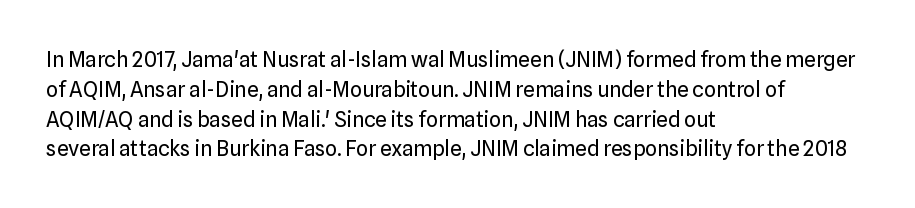
The image shows 21 px text type, upright; set left-aligned, normal line spacing (1.42x), normal letter spacing, not underlined.
